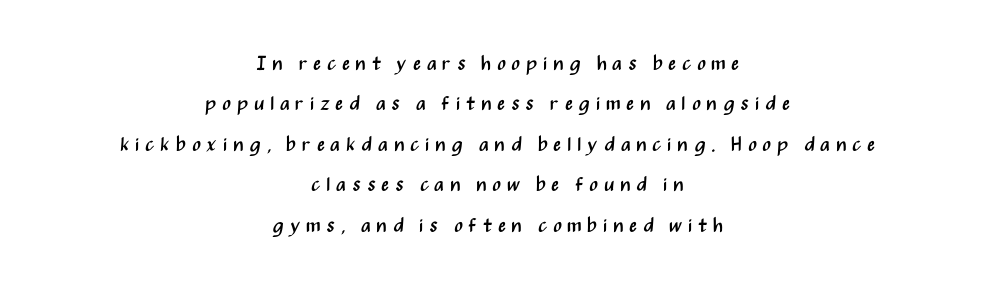
Someone cranked the tracking dial way up on this one. The strip under each line holds only bare page. Think standard paragraph weight, or any step lighter than that. Quick note: not italic, upright.
